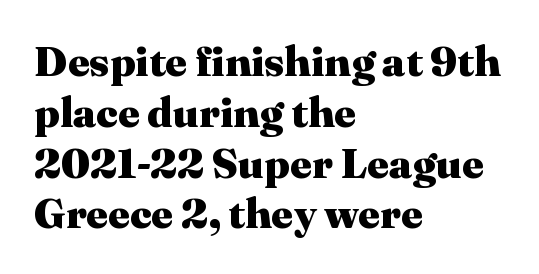
Q: Is the text bold? A: Yes.
Q: Is the text italic (slanted)? A: No, it is upright.
Q: Is the typeface a serif or a sans-serif typeface? A: Serif.
Q: Is the text underlined? A: No.
Q: How is the paragraph aligned? A: Left-aligned.
Q: Is the spacing between letters normal or unusually wide? A: Normal.
Q: Width (condensed, normal, or wide)? A: Normal.
Q: Stroke contrast? A: Medium.
Q: x-height? A: Medium.
Q: Monospaced? A: No.
